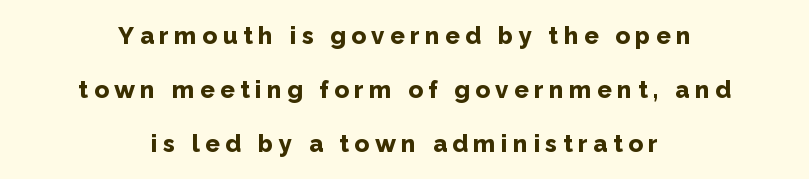
{"italic": "no", "bold": "yes", "underline": "no", "align": "center", "line_spacing": "loose", "line_spacing_ratio": 2.24, "letter_spacing": "wide", "letter_spacing_em": 0.23, "glyph_px": 24}
